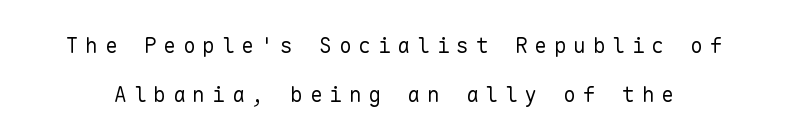
Leading is clearly above the norm, producing a sparse column. The type is letterspaced generously, with wide tracking. Does the lettering tilt? It doesn't — this is upright. These glyphs show unthickened strokes, regular width or finer. Check under the words: just untouched page.
